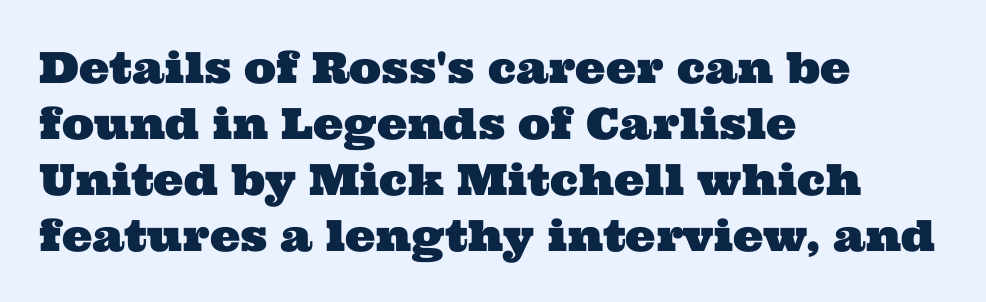
{"serif": "yes", "width": "wide", "stroke_contrast": "medium", "x_height": "medium", "monospaced": "no", "underline": "no", "align": "left", "line_spacing": "normal", "line_spacing_ratio": 1.3, "letter_spacing": "normal", "letter_spacing_em": 0.0, "glyph_px": 43}
